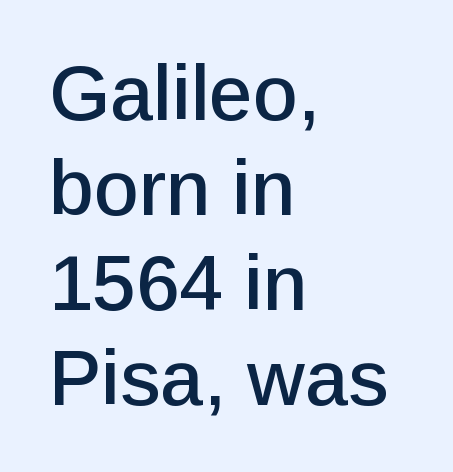
{"serif": "no", "italic": "no", "width": "normal", "stroke_contrast": "low", "x_height": "medium", "monospaced": "no", "underline": "no", "align": "left", "line_spacing_ratio": 1.22, "letter_spacing": "normal", "letter_spacing_em": 0.0, "glyph_px": 78}
